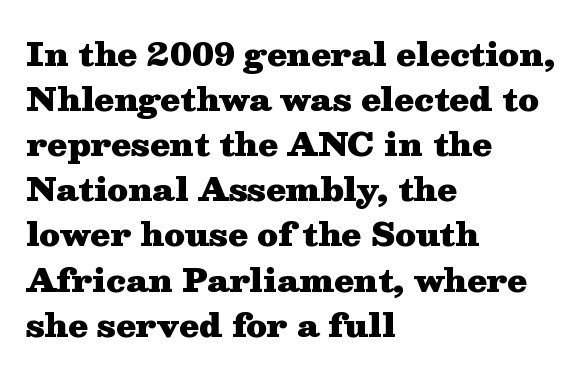
Nobody drew a line under any word here. These lines carry a lot of weight — the face is fully bold. These lines are rendered in a variable-pitch font. Typographically, this falls in the serif category. Italic? Not at all — the glyphs are vertical. Notice how descenders clear the ascenders below comfortably — that's standard leading.
